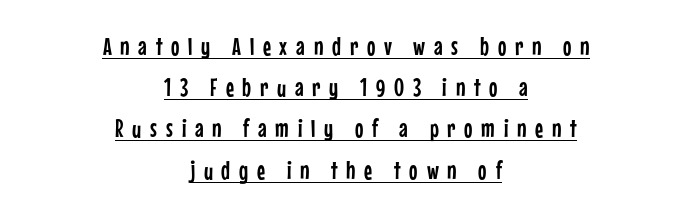
Q: Is the text italic (slanted)? A: No, it is upright.
Q: Is the text underlined? A: Yes.
Q: How is the paragraph aligned? A: Centered.
Q: Is the spacing between letters normal or unusually wide? A: Unusually wide.
Q: Is the spacing between lines tight, normal or loose? A: Normal.
